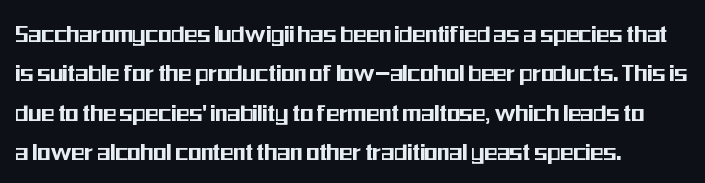
Posture: vertical. If you measured baseline to baseline, you'd find a middling distance. The tracking reads as untouched default to a designer's eye. The glyphs are unaccompanied by any horizontal stroke below them.
